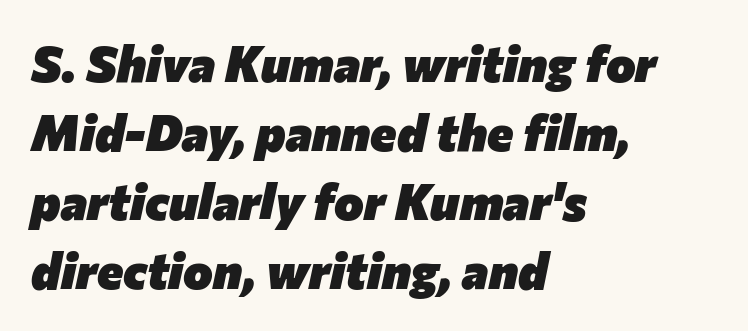
The image shows 50 px heavy type, italic (leaning right); set left-aligned, normal line spacing (1.38x), normal letter spacing, not underlined; low stroke contrast and a medium x-height.
